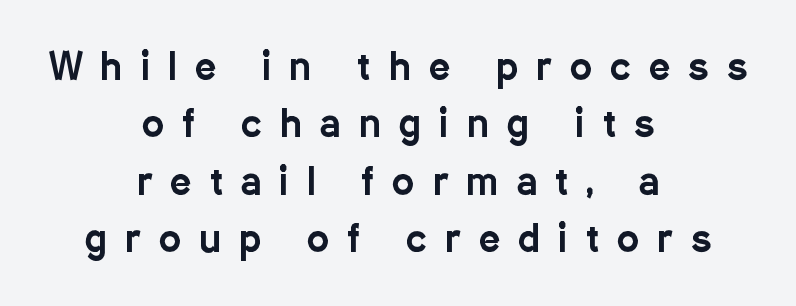
The image shows 37 px condensed sans-serif type, upright; set centered, normal line spacing (1.55x), unusually wide letter spacing (+0.5 em), not underlined; low stroke contrast and a medium x-height.
